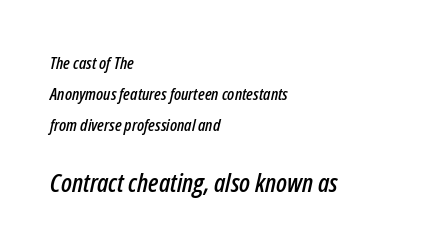
The face used here appears at its bigger size in the lower chunk. The letters are slanted; this is an italic face. Just letters on the line, the space beneath them empty. The compositor pushed each line to the left boundary. No extra tracking has been applied to these lines.
